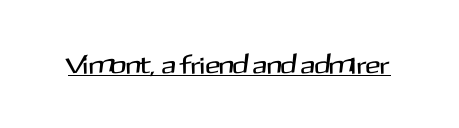
The image shows 25 px text type, upright; set normal letter spacing, underlined.
